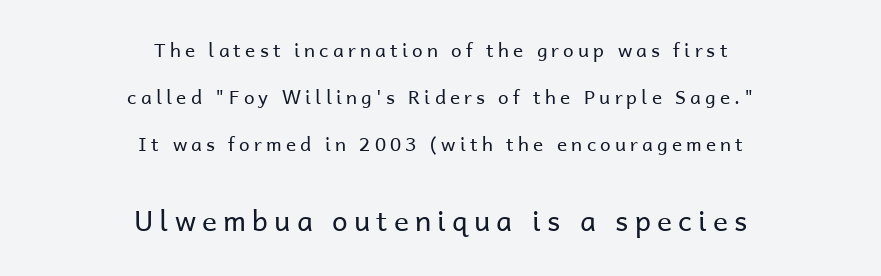
{"serif": "no", "italic": "no", "bold": "no", "weight": "regular", "width": "normal", "stroke_contrast": "low", "x_height": "medium", "monospaced": "no", "underline": "no", "align": "center", "line_spacing": "loose", "line_spacing_ratio": 2.47, "letter_spacing": "wide", "letter_spacing_em": 0.22, "larger_block": "second", "size_ratio": 1.47, "glyph_px": 28}
